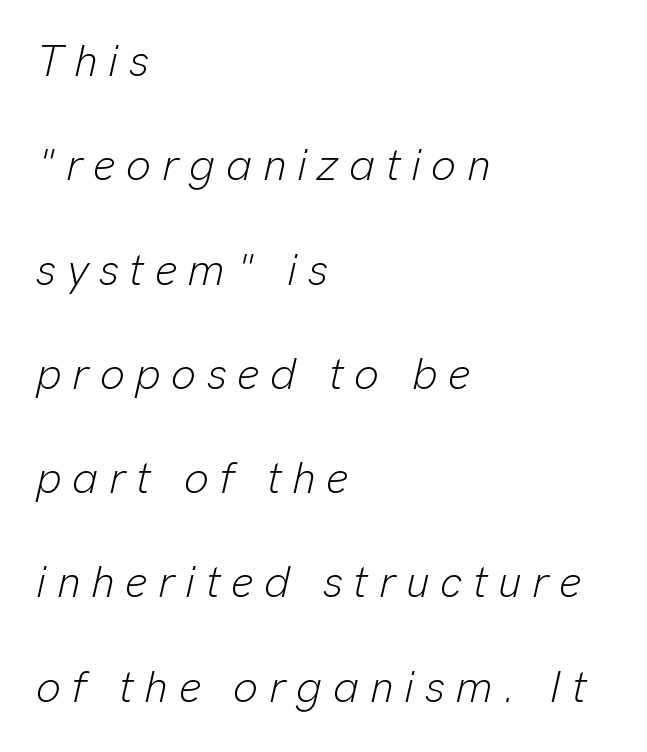
Note the varied advance widths — an 'i' is clearly narrower than an 'm'. Descenders are the only things crossing below the line. Students, note that the glyphs here are deliberately spaced far apart. Summary of weight: not heavy and not bold. The passage is arranged the way most books set body copy — flush left.
